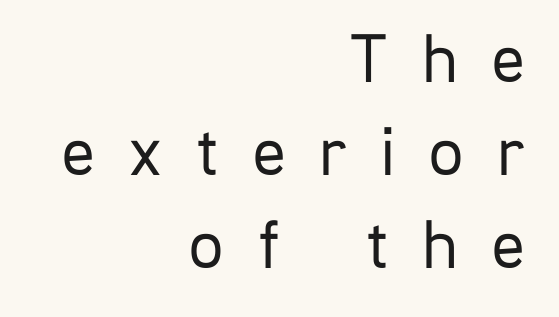
The image shows 70 px regular-weight, condensed sans-serif type, upright; set right-aligned, normal line spacing (1.33x), unusually wide letter spacing (+0.48 em), not underlined; low stroke contrast and a medium x-height.
